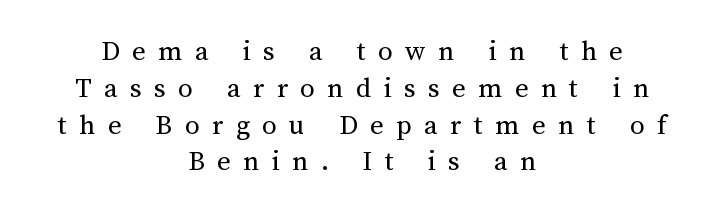
These lines sit exactly where default settings would place them. Looks like regular typesetting: each glyph gets only the width it needs. Tracking value appears strongly positive — letters spread wide. Vertical stems look standard width or narrower in stroke. Nope, not italic — everything's standing straight.
